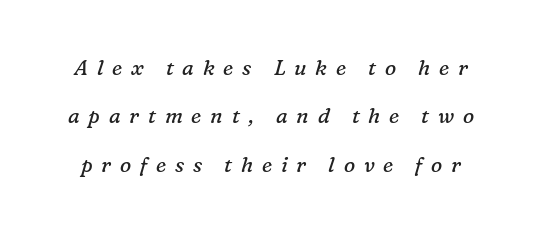
{"italic": "yes", "lean": "right", "slant_degrees": 16, "bold": "no", "underline": "no", "line_spacing": "loose", "line_spacing_ratio": 2.3, "letter_spacing": "wide", "letter_spacing_em": 0.42, "glyph_px": 21}
